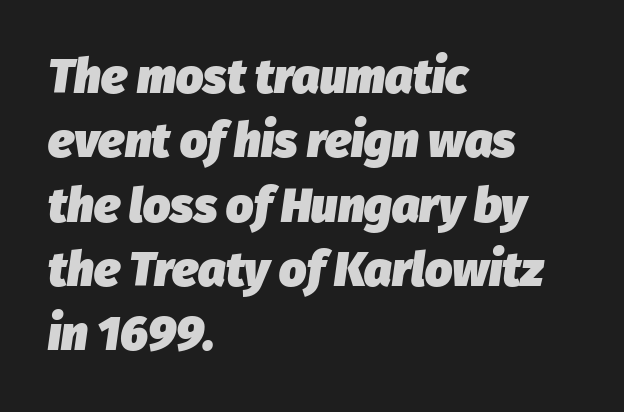
{"italic": "yes", "lean": "right", "slant_degrees": 8, "bold": "yes", "weight": "heavy", "width": "normal", "stroke_contrast": "low", "x_height": "medium", "monospaced": "no", "underline": "no", "align": "left", "line_spacing": "normal", "line_spacing_ratio": 1.34, "letter_spacing": "normal", "letter_spacing_em": 0.0, "glyph_px": 48}
